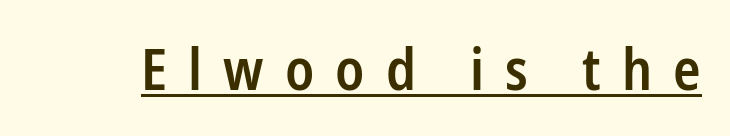
{"serif": "no", "italic": "no", "bold": "semi", "weight": "semibold", "width": "condensed", "stroke_contrast": "low", "x_height": "medium", "monospaced": "no", "underline": "yes", "letter_spacing": "wide", "letter_spacing_em": 0.37, "glyph_px": 57}
